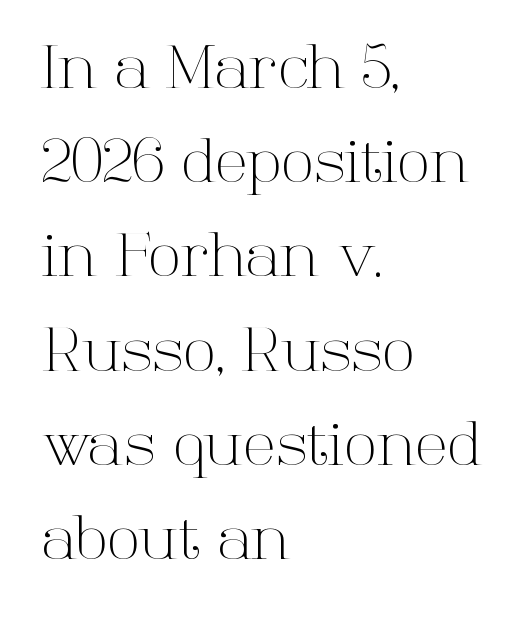
The image shows 60 px light serif type, upright; set left-aligned, normal line spacing (1.57x), normal letter spacing, not underlined; high stroke contrast and a medium x-height.
